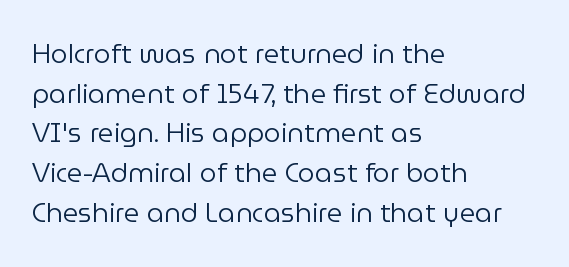
Q: Is the text bold? A: No.
Q: Is the text italic (slanted)? A: No, it is upright.
Q: Is the text underlined? A: No.
Q: How is the paragraph aligned? A: Left-aligned.
Q: Is the spacing between letters normal or unusually wide? A: Normal.
Q: Is the spacing between lines tight, normal or loose? A: Normal.
